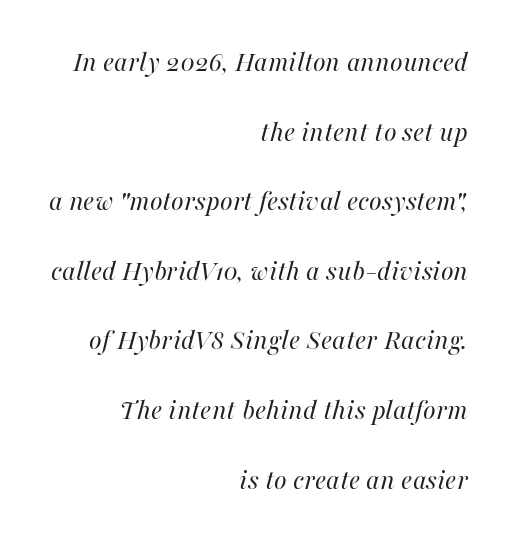
A great deal of white space separates one row of letters from the next. The typeface has the unassuming heft of standard copy or less. Quick note: italic. The rag falls on the left side of this text block. The words here are not underlined. Here the designer chose a conventional face with non-uniform glyph widths.
